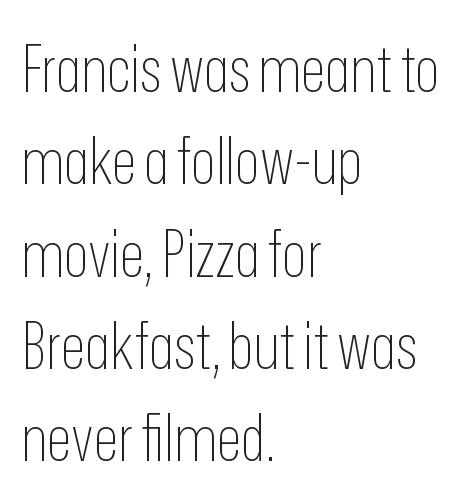
{"serif": "no", "italic": "no", "bold": "no", "weight": "thin", "width": "condensed", "stroke_contrast": "low", "x_height": "medium", "monospaced": "no", "underline": "no", "align": "left", "line_spacing": "normal", "line_spacing_ratio": 1.42, "letter_spacing": "normal", "letter_spacing_em": 0.0, "glyph_px": 65}
